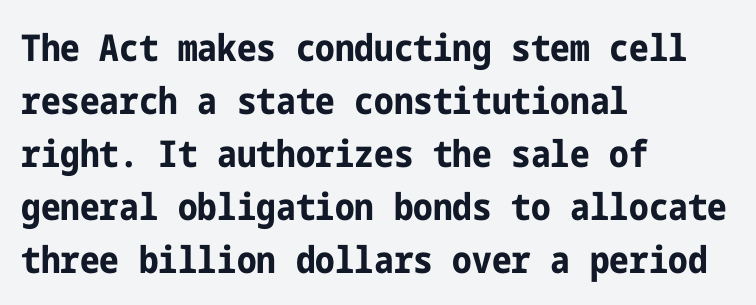
{"serif": "no", "italic": "no", "bold": "yes", "weight": "bold", "width": "condensed", "stroke_contrast": "low", "x_height": "medium", "underline": "no", "align": "left", "line_spacing": "normal", "line_spacing_ratio": 1.43, "letter_spacing": "normal", "letter_spacing_em": 0.0, "glyph_px": 37}
